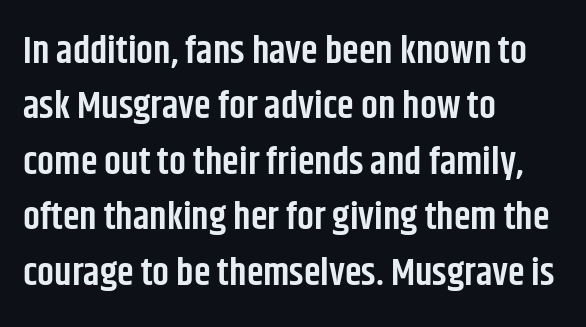
Q: Is the text bold? A: Semi-bold.
Q: Is the text italic (slanted)? A: No, it is upright.
Q: Is the typeface a serif or a sans-serif typeface? A: Sans-serif.
Q: Is the text underlined? A: No.
Q: How is the paragraph aligned? A: Left-aligned.
Q: Is the spacing between letters normal or unusually wide? A: Normal.
Q: Is the spacing between lines tight, normal or loose? A: Normal.
Q: Width (condensed, normal, or wide)? A: Condensed.
Q: Stroke contrast? A: Low.
Q: x-height? A: Large.
Q: Monospaced? A: No.
